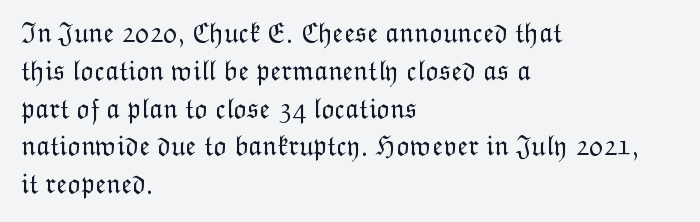
{"italic": "no", "bold": "no", "weight": "light", "width": "normal", "stroke_contrast": "low", "x_height": "medium", "monospaced": "no", "underline": "no", "align": "left", "line_spacing": "normal", "line_spacing_ratio": 1.35, "letter_spacing": "normal", "letter_spacing_em": 0.0, "glyph_px": 28}
